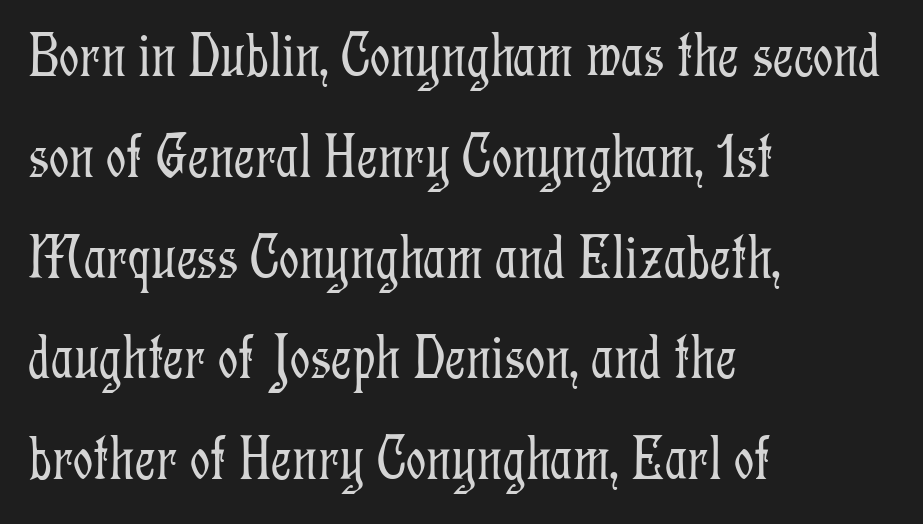
{"serif": "yes", "italic": "no", "bold": "no", "weight": "light", "width": "condensed", "stroke_contrast": "low", "x_height": "medium", "monospaced": "no", "underline": "no", "align": "left", "line_spacing": "normal", "line_spacing_ratio": 1.6, "letter_spacing": "normal", "letter_spacing_em": 0.0, "glyph_px": 63}
